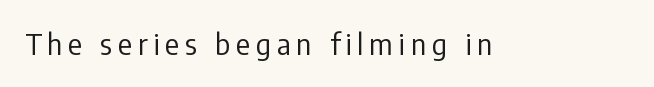
These lines are rendered in a variable-pitch font. The gap between lines stays unmarked. Posture: straight, roman, zero tilt. Observe the wide spacing: letters keep a clear distance from each other. The font is comparable to plain body text, perhaps lighter. Serif or sans? Sans — the stroke terminals are bare.
